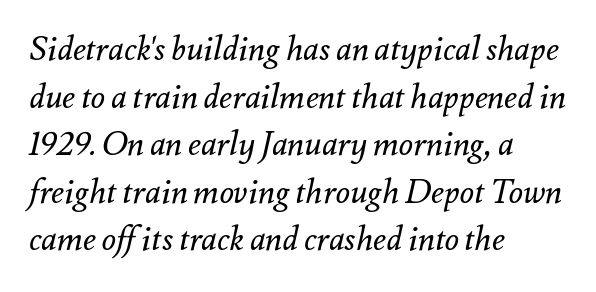
The cut favours lightness, reaching ordinary text weight at its darkest. Emphasis-style slanted type is in use. Does extra space separate the letters? No, they use regular spacing. Compared with typical paragraphs, the rows here are spaced about the same.
